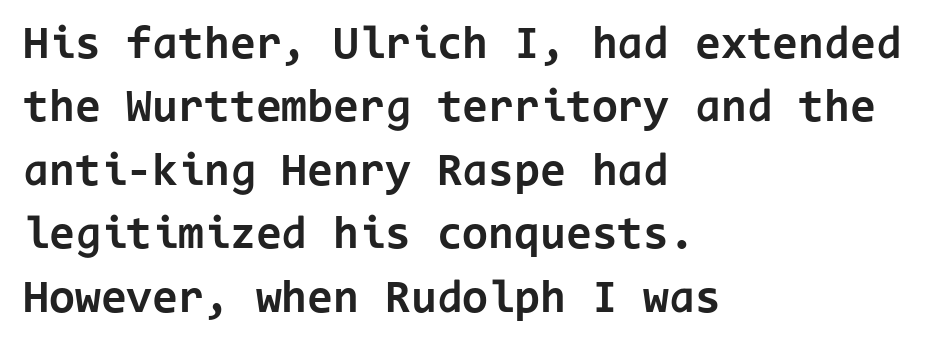
The image shows 47 px bold sans-serif type, upright, monospaced; set left-aligned, normal line spacing (1.35x), normal letter spacing, not underlined; low stroke contrast and a medium x-height.
